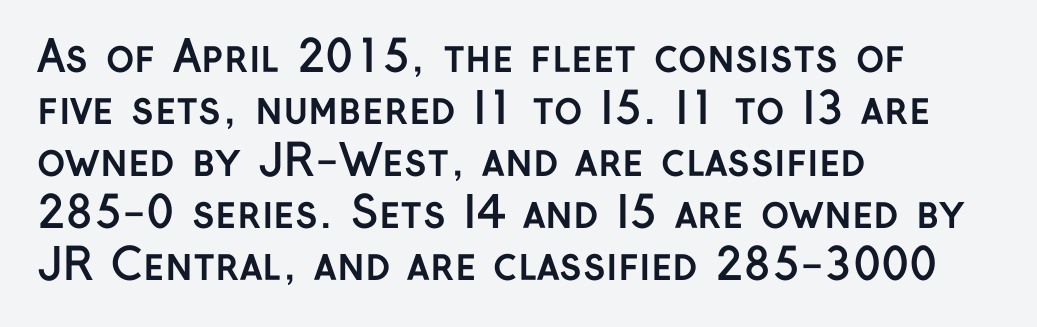
The image shows 43 px semibold sans-serif type, upright; set left-aligned, line spacing 1.21x, normal letter spacing, not underlined; low stroke contrast and a medium x-height.
